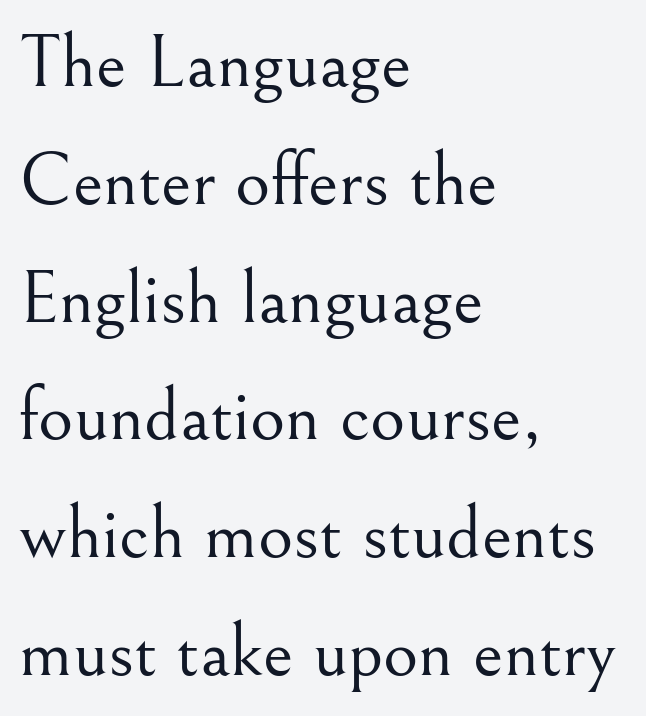
The letters advance in unequal steps, a hallmark of proportional type. Students, note that the glyphs here touch the page at normal intervals. These lines sit exactly where default settings would place them. Line starts are locked; line ends wander. Descenders are the only things crossing below the line.
